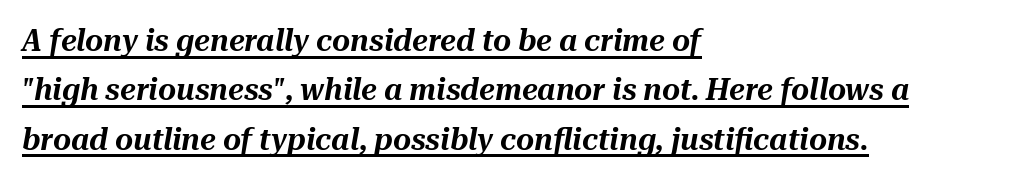
What decoration does the sample have? An underline. The rag falls on the right side of this text block. Default kerning and tracking; the words read as compact shapes. The rendering uses natural spacing where letterforms have individual widths. These lines sit exactly where default settings would place them. The rendering applies a slant to the glyphs.
